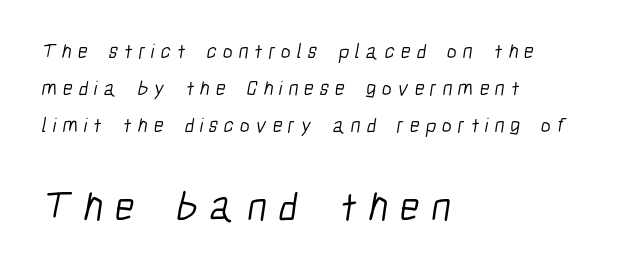
The image shows 42 px light, condensed sans-serif type; set left-aligned, line spacing 1.77x, unusually wide letter spacing (+0.28 em), not underlined; the second (bottom) block is 2.0x larger; low stroke contrast and a medium x-height.
